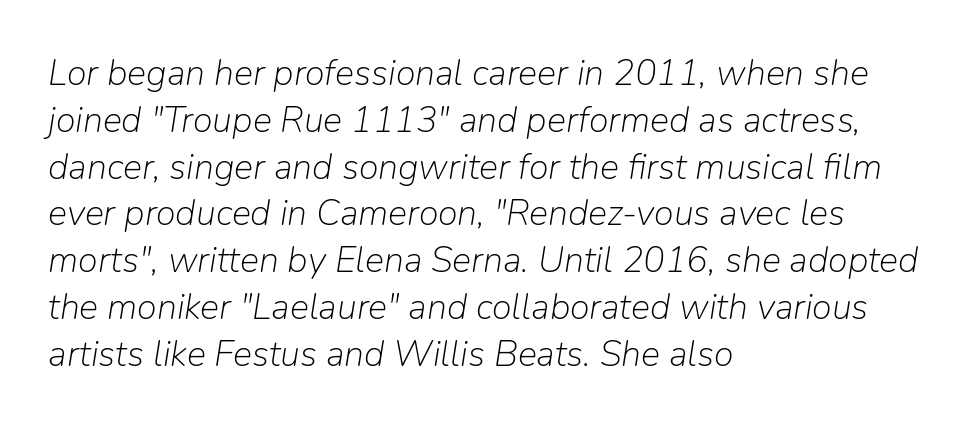
Q: Is the text bold? A: No.
Q: Is the text italic (slanted)? A: Yes, it leans right by about 9 degrees.
Q: Is the text underlined? A: No.
Q: How is the paragraph aligned? A: Left-aligned.
Q: Is the spacing between letters normal or unusually wide? A: Normal.
Q: Is the spacing between lines tight, normal or loose? A: Normal.
Q: Width (condensed, normal, or wide)? A: Normal.
Q: Stroke contrast? A: Low.
Q: x-height? A: Medium.
Q: Monospaced? A: No.
